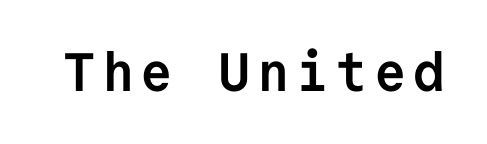
Q: Is the text bold? A: Yes.
Q: Is the text italic (slanted)? A: No, it is upright.
Q: Is the typeface a serif or a sans-serif typeface? A: Sans-serif.
Q: Is the text underlined? A: No.
Q: Width (condensed, normal, or wide)? A: Normal.
Q: Stroke contrast? A: Low.
Q: x-height? A: Medium.
Q: Monospaced? A: Yes.
